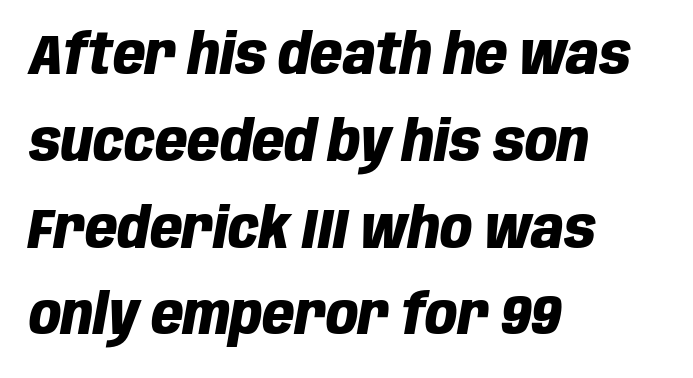
The image shows 56 px heavy, condensed type, italic (leaning right); set left-aligned, normal line spacing (1.55x), normal letter spacing, not underlined; low stroke contrast and a large x-height.
